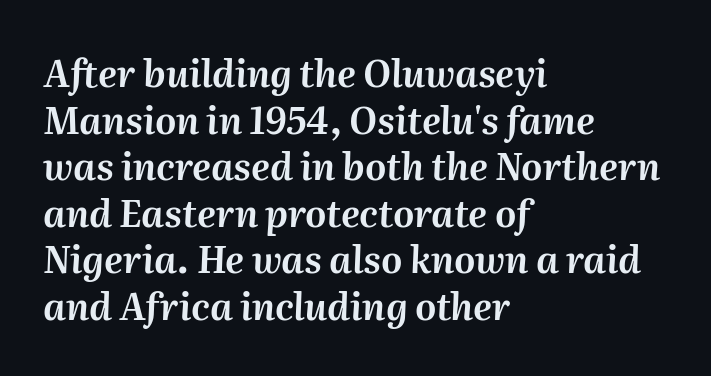
The image shows 37 px text type, italic (leaning right); set left-aligned, normal line spacing (1.26x), normal letter spacing, not underlined; medium stroke contrast and a medium x-height.
